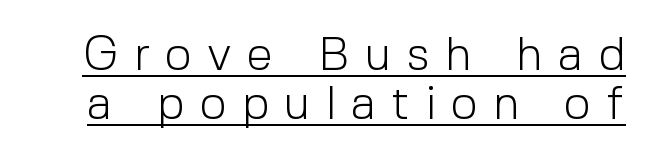
The image shows 47 px light sans-serif type, upright; set tight line spacing (1.05x), unusually wide letter spacing (+0.33 em), underlined; a medium x-height.
